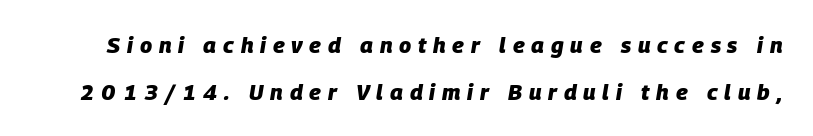
Descenders hang freely into open space. This is heavy type, rendered in bold. Letter spacing: wide. The axis of the letterforms is tilted away from vertical. Widely set lines give the paragraph a tall, airy silhouette.
